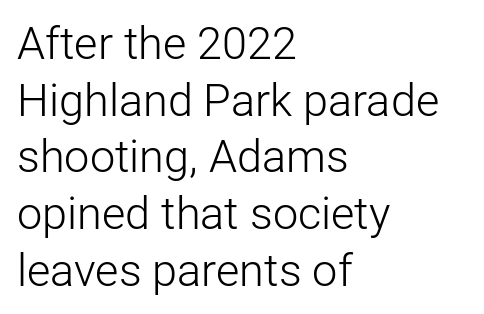
The image shows 45 px light sans-serif type, upright; set left-aligned, normal line spacing (1.26x), normal letter spacing, not underlined; low stroke contrast and a medium x-height.
